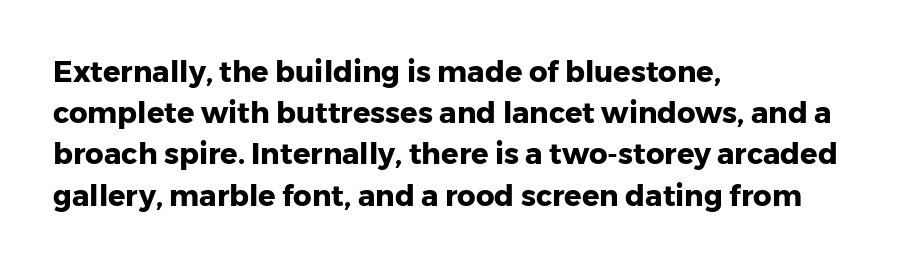
The image shows 29 px heavy sans-serif type, upright; set left-aligned, normal line spacing (1.42x), normal letter spacing, not underlined; low stroke contrast and a medium x-height.
